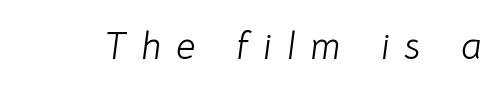
Is this a fixed-width face? No — the glyphs have proportional, varying widths. Each stroke keeps to a modest, everyday thickness or less. This rendering widens character spacing well past its baseline value. The words here are not underlined. The rendering applies a slant to the glyphs.
